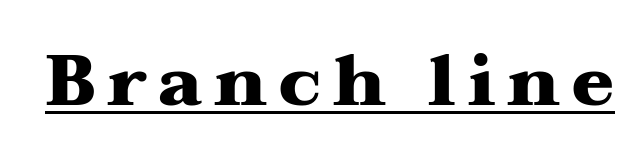
{"serif": "yes", "italic": "no", "bold": "yes", "weight": "heavy", "width": "wide", "stroke_contrast": "medium", "x_height": "medium", "monospaced": "no", "underline": "yes", "glyph_px": 70}
